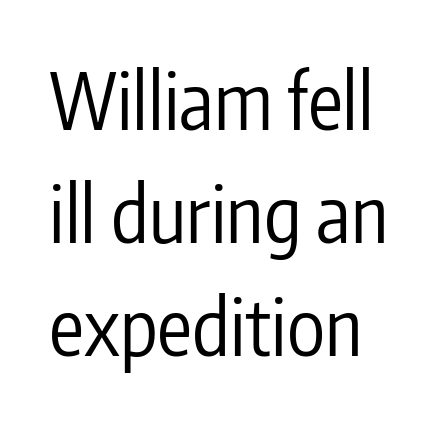
Stroke mass is kept to a normal reading level or below. In terms of letterspacing, this is plain default setting. Vertically, the passage feels balanced, rows spaced as you'd expect. Designer's note — italics off, roman on.
